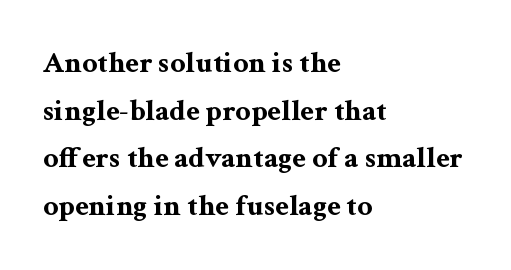
Each word holds together tightly as a unit, with standard inter-letter gaps. Weight: bold. Visually the block forms a straight wall on the left and a jagged coastline on the right. You can tell from the footed stems that serif type was used.
